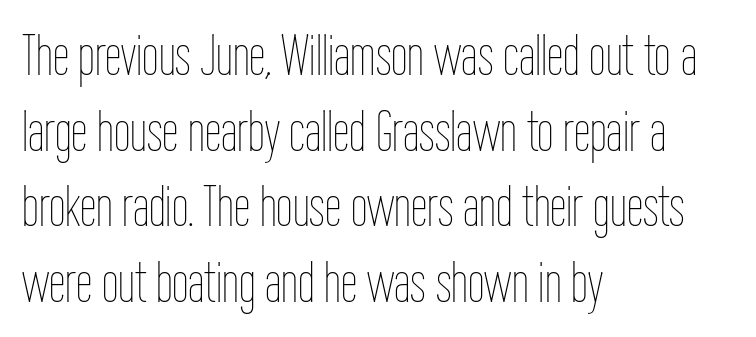
The image shows 59 px thin, condensed type, upright; set left-aligned, normal line spacing (1.28x), normal letter spacing, not underlined; low stroke contrast and a medium x-height.
